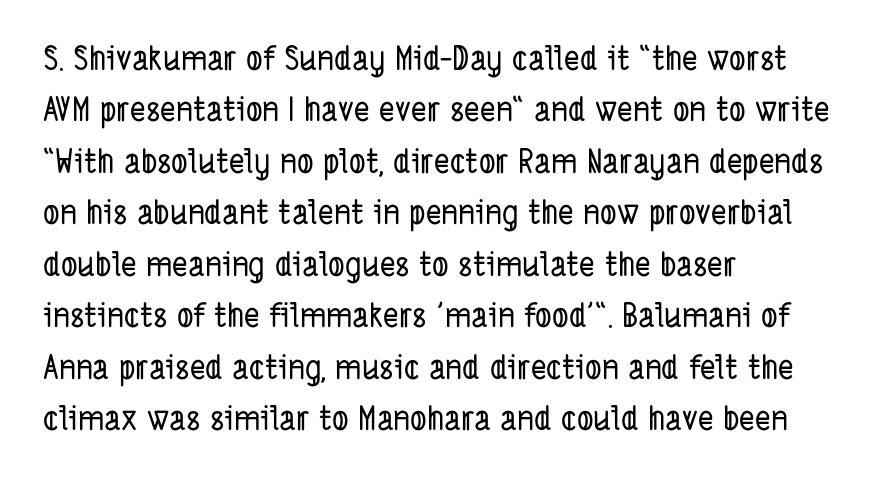
Each line starts at the same left margin while the right side varies. The designer left line spacing at the default. Letters rest on an invisible, unmarked baseline. Each letter keeps its own natural width here, so spacing adapts to shape. There is no visible air inserted between adjacent glyphs.
